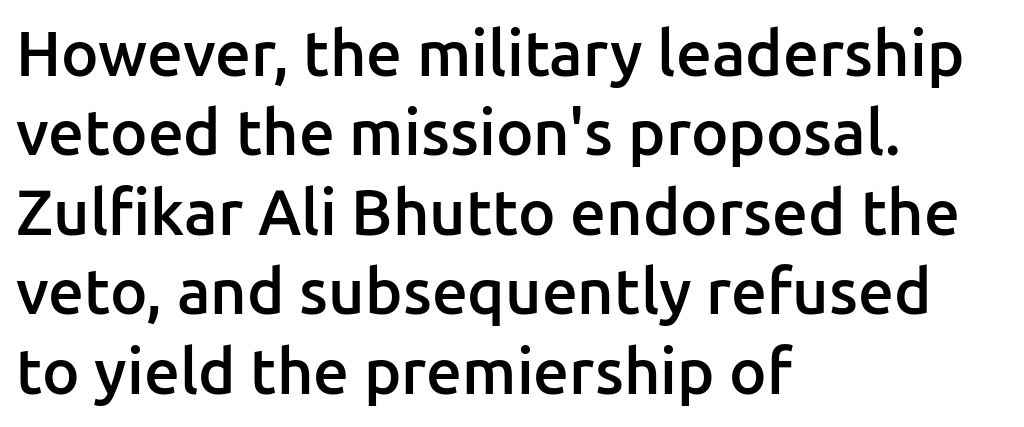
Vertical strokes here are truly vertical. On the weight axis this lands at semibold, roughly 600. Normally led — the rows are evenly, conventionally spaced. Do the characters align in a grid? No, the font is proportional.
